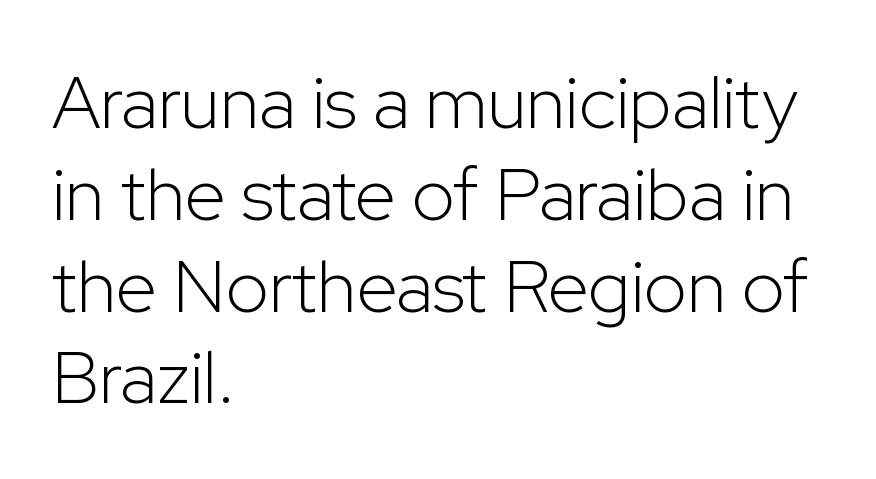
{"serif": "no", "italic": "no", "bold": "no", "weight": "light", "width": "normal", "stroke_contrast": "low", "x_height": "medium", "monospaced": "no", "underline": "no", "align": "left", "line_spacing_ratio": 1.24, "letter_spacing": "normal", "letter_spacing_em": 0.0, "glyph_px": 74}
